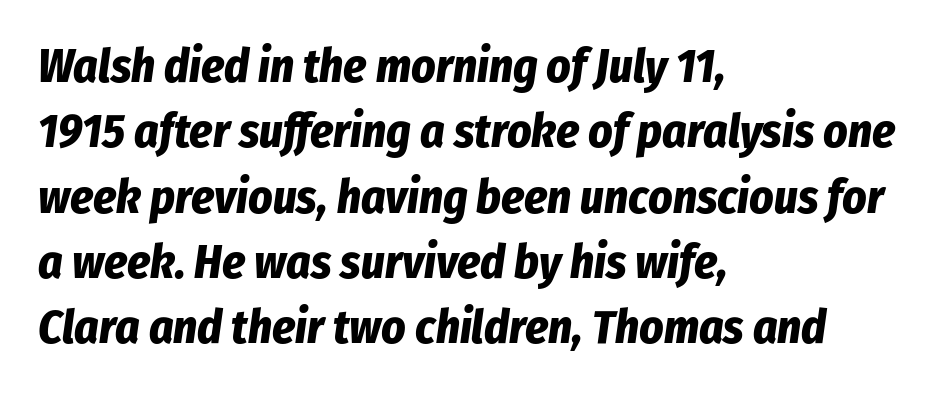
Posture: slanted. This sample is left-justified, so line endings fall wherever the words run out. Horizontal bands of white between lines are of average thickness. Typesetter's note: full bold, strokes at maximum text heaviness.
